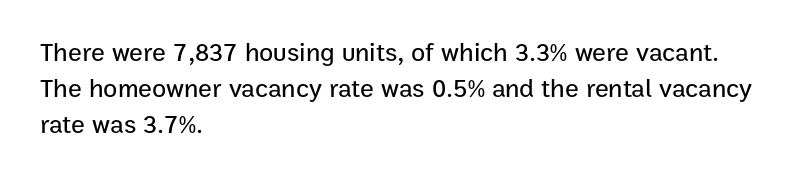
Q: Is the text italic (slanted)? A: No, it is upright.
Q: Is the text underlined? A: No.
Q: How is the paragraph aligned? A: Left-aligned.
Q: Is the spacing between letters normal or unusually wide? A: Normal.
Q: Is the spacing between lines tight, normal or loose? A: Normal.
